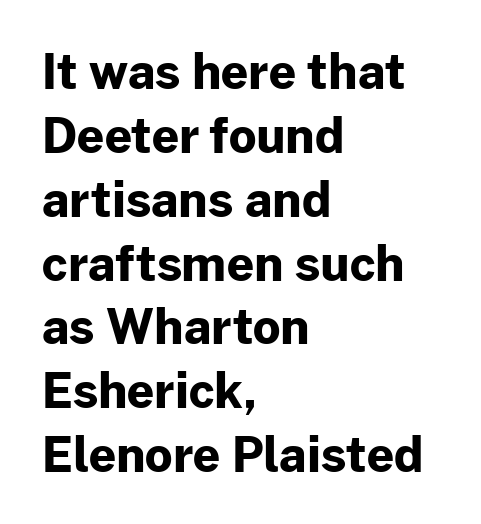
{"serif": "no", "italic": "no", "bold": "yes", "weight": "bold", "width": "normal", "stroke_contrast": "low", "x_height": "medium", "monospaced": "no", "underline": "no", "align": "left", "line_spacing": "normal", "line_spacing_ratio": 1.33, "letter_spacing": "normal", "letter_spacing_em": 0.0, "glyph_px": 48}
